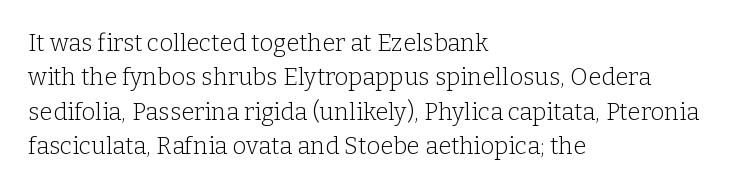
Q: Is the text bold? A: No.
Q: Is the text italic (slanted)? A: No, it is upright.
Q: Is the text underlined? A: No.
Q: How is the paragraph aligned? A: Left-aligned.
Q: Is the spacing between letters normal or unusually wide? A: Normal.
Q: Is the spacing between lines tight, normal or loose? A: Normal.
